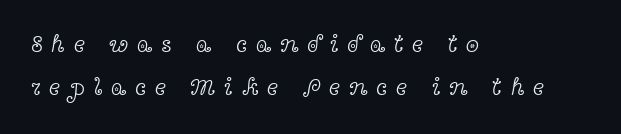
Q: Is the text bold? A: No.
Q: Is the text italic (slanted)? A: Yes.
Q: Is the text underlined? A: No.
Q: How is the paragraph aligned? A: Left-aligned.
Q: Is the spacing between letters normal or unusually wide? A: Unusually wide.
